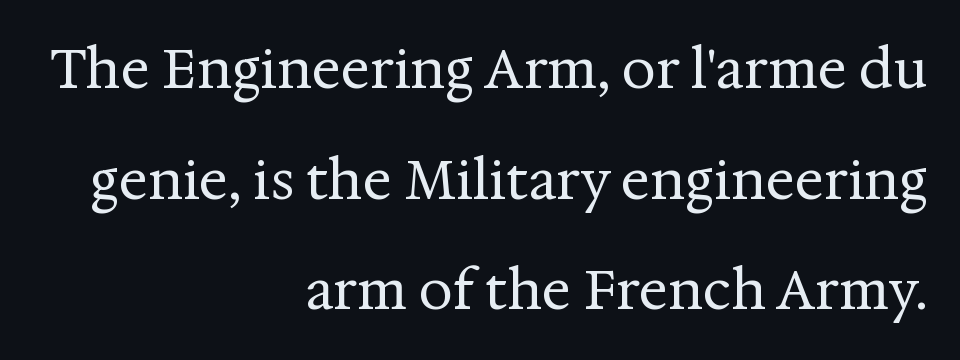
The image shows 54 px regular-weight serif type, upright; set right-aligned, loose line spacing (2.05x), normal letter spacing, not underlined; medium stroke contrast and a medium x-height.
